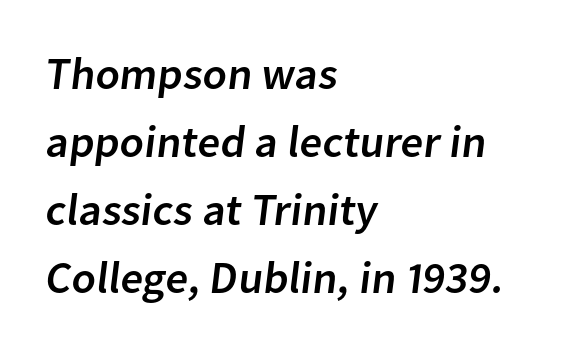
The image shows 45 px sans-serif type; set left-aligned, normal line spacing (1.51x), normal letter spacing, not underlined; low stroke contrast and a medium x-height.
